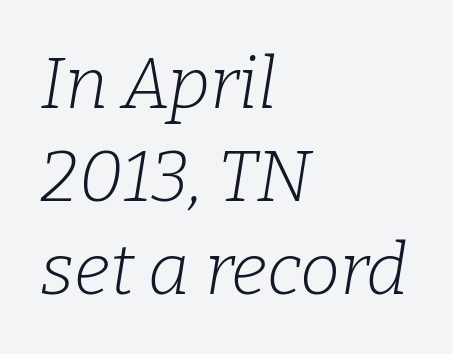
Beneath every word, the page is bare. You can tell it's italic because the verticals aren't actually vertical. Stroke mass is kept to a normal reading level or below. Each new line begins a customary step beneath the previous one. Here the glyphs are tracked normally, forming tight word shapes. I'd call this a serif setting — the letters wear small feet.
